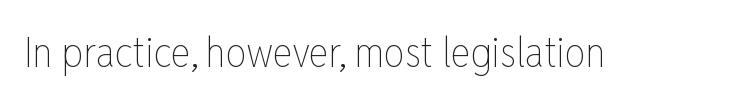
Q: Is the text bold? A: No.
Q: Is the text italic (slanted)? A: No, it is upright.
Q: Is the text underlined? A: No.
Q: Is the spacing between letters normal or unusually wide? A: Normal.
Q: Width (condensed, normal, or wide)? A: Condensed.
Q: Stroke contrast? A: Low.
Q: x-height? A: Medium.
Q: Monospaced? A: No.
